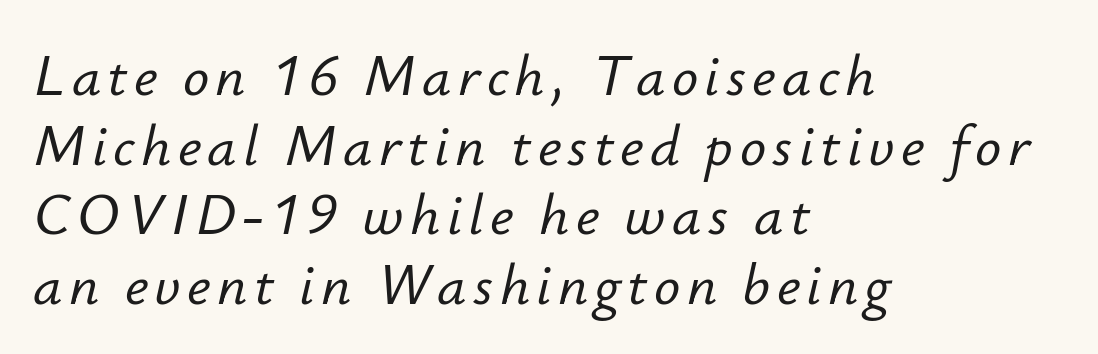
The image shows 58 px text type, italic (leaning right); set left-aligned, line spacing 1.2x, not underlined; low stroke contrast and a small x-height.
